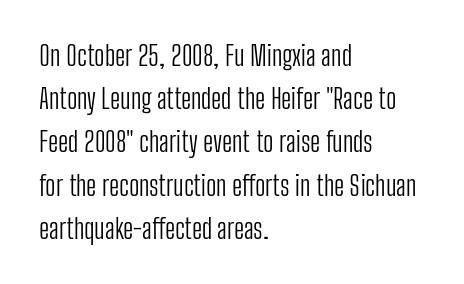
{"italic": "no", "bold": "no", "underline": "no", "align": "left", "line_spacing": "normal", "line_spacing_ratio": 1.6, "letter_spacing": "normal", "letter_spacing_em": 0.0, "glyph_px": 27}
